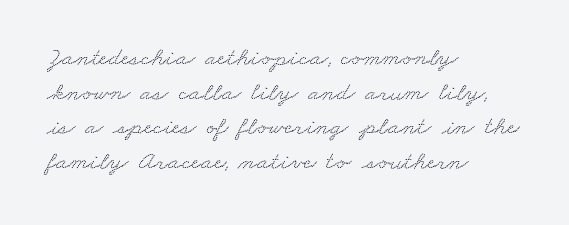
Vertically, the passage feels balanced, rows spaced as you'd expect. Unmarked baselines from the first word to the last. If you drew a ruler down the left edge, every line would touch it. The passage shown has conventional tracking throughout.
